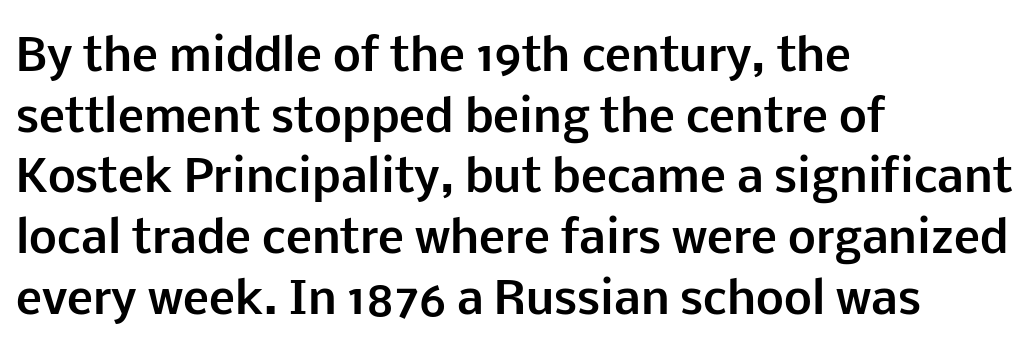
The image shows 44 px bold sans-serif type, upright; set left-aligned, normal line spacing (1.38x), normal letter spacing, not underlined; low stroke contrast and a medium x-height.
